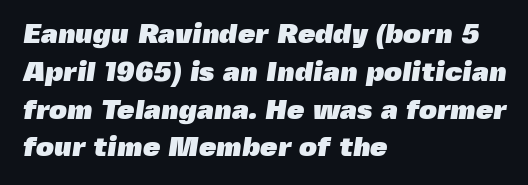
Q: Is the text bold? A: Yes.
Q: Is the typeface a serif or a sans-serif typeface? A: Sans-serif.
Q: Is the text underlined? A: No.
Q: How is the paragraph aligned? A: Left-aligned.
Q: Is the spacing between letters normal or unusually wide? A: Normal.
Q: Is the spacing between lines tight, normal or loose? A: Normal.
Q: Width (condensed, normal, or wide)? A: Normal.
Q: x-height? A: Medium.
Q: Monospaced? A: No.
